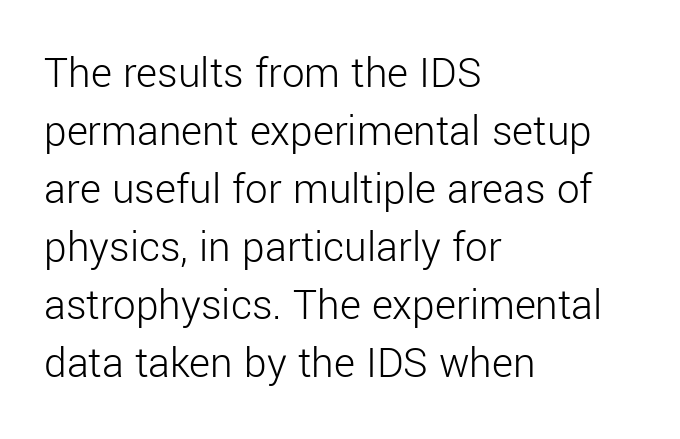
The image shows 45 px light sans-serif type, upright; set left-aligned, normal line spacing (1.29x), normal letter spacing, not underlined; low stroke contrast and a medium x-height.
